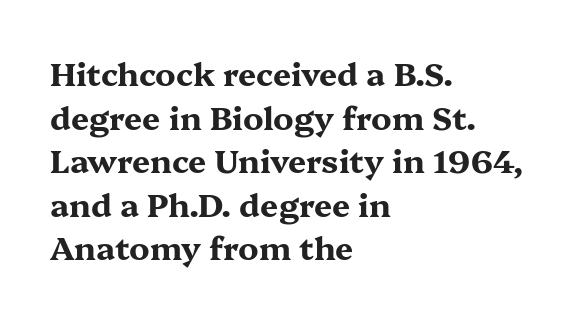
The image shows 32 px bold, wide serif type, upright; set left-aligned, normal line spacing (1.36x), normal letter spacing, not underlined; medium stroke contrast and a medium x-height.
